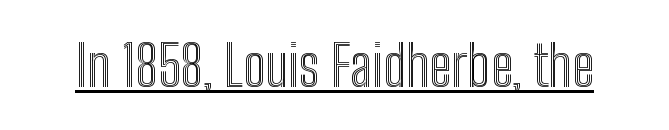
{"italic": "no", "width": "condensed", "x_height": "medium", "monospaced": "no", "underline": "yes", "letter_spacing": "normal", "letter_spacing_em": 0.0, "glyph_px": 56}
